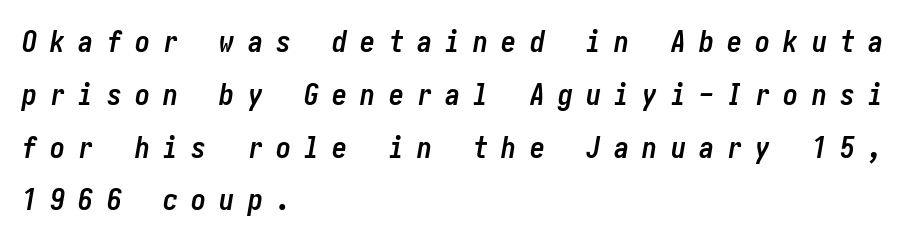
These lines were composed using italics. The font is running at its bold setting. The face used here is rendered with a markedly widened letterfit. Which margin do the lines hug? The left one — the right edge is uneven. This rendering features lettering with no underline.
